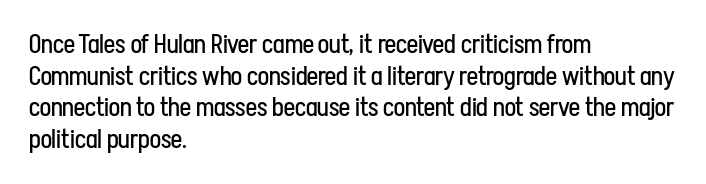
Nope, not italic — everything's standing straight. The font is comparable to plain body text, perhaps lighter. Inter-character spacing is left at the font's built-in metrics. The zone under the glyphs is completely vacant. These lines are set flush left with a ragged right edge.
